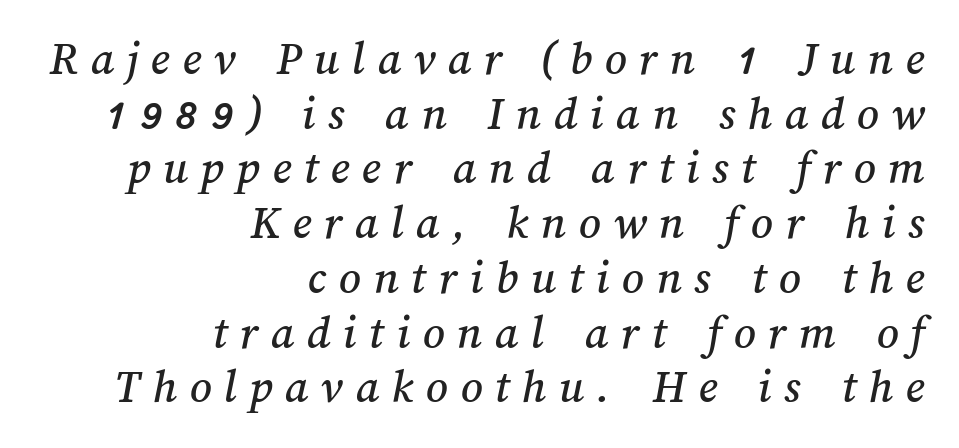
{"width": "normal", "stroke_contrast": "medium", "x_height": "medium", "monospaced": "no", "underline": "no", "align": "right", "line_spacing": "tight", "line_spacing_ratio": 1.14, "letter_spacing": "wide", "letter_spacing_em": 0.26, "glyph_px": 48}
